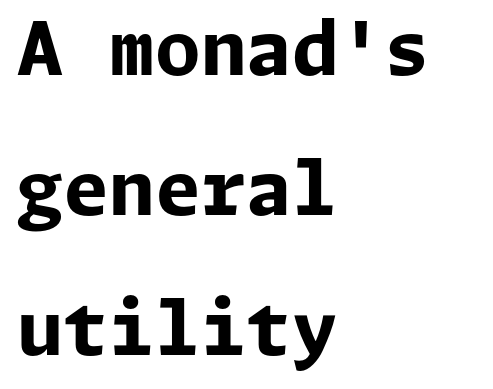
The image shows 74 px bold sans-serif type, upright; set left-aligned, line spacing 1.89x, normal letter spacing, not underlined; low stroke contrast and a medium x-height.
